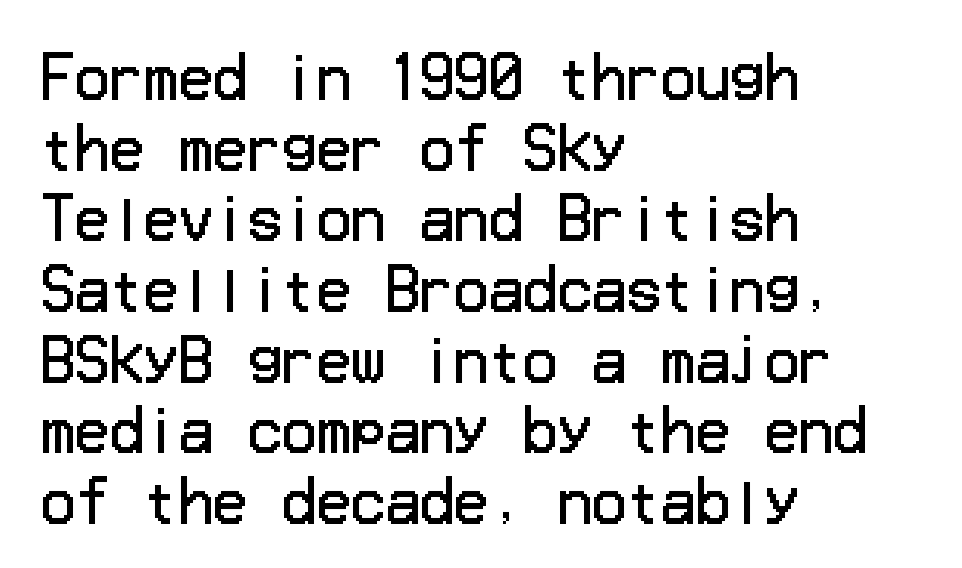
The specimen omits any rule beneath the text block's lines. Upright lettering throughout. The typeface chosen for these lines omits serifs. Glyph-to-glyph distance matches everyday printed text. Horizontal alignment here is leftward, the default for most running prose. Is the stroke heavy? The answer is a plain regular-or-lighter.
